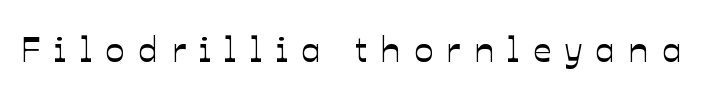
Caption: expanded tracking, letters set apart. Every character sits straight up, as roman type does. The passage shown is typed in a proportional face where columns would drift. Nobody drew a line under any word here.
